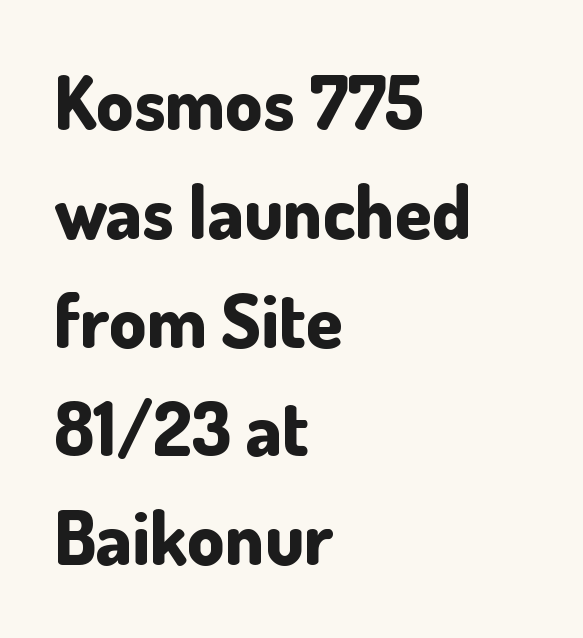
Q: Is the text bold? A: Yes.
Q: Is the text italic (slanted)? A: No, it is upright.
Q: Is the typeface a serif or a sans-serif typeface? A: Sans-serif.
Q: Is the text underlined? A: No.
Q: How is the paragraph aligned? A: Left-aligned.
Q: Is the spacing between letters normal or unusually wide? A: Normal.
Q: Is the spacing between lines tight, normal or loose? A: Normal.
Q: Width (condensed, normal, or wide)? A: Normal.
Q: Stroke contrast? A: Low.
Q: x-height? A: Small.
Q: Monospaced? A: No.
